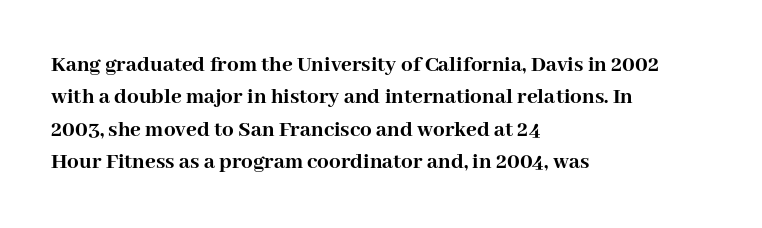
Q: Is the text bold? A: Yes.
Q: Is the text italic (slanted)? A: No, it is upright.
Q: Is the text underlined? A: No.
Q: How is the paragraph aligned? A: Left-aligned.
Q: Is the spacing between letters normal or unusually wide? A: Normal.
Q: Is the spacing between lines tight, normal or loose? A: Normal.
